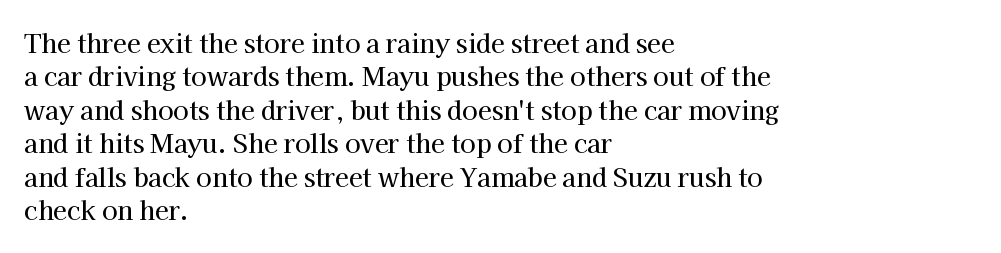
Students, observe: this is what conventionally led text looks like. Observe the ordinary spacing: letters are neighbours, not strangers. Designer's note — italics off, roman on. The specimen omits any rule beneath the text block's lines.
